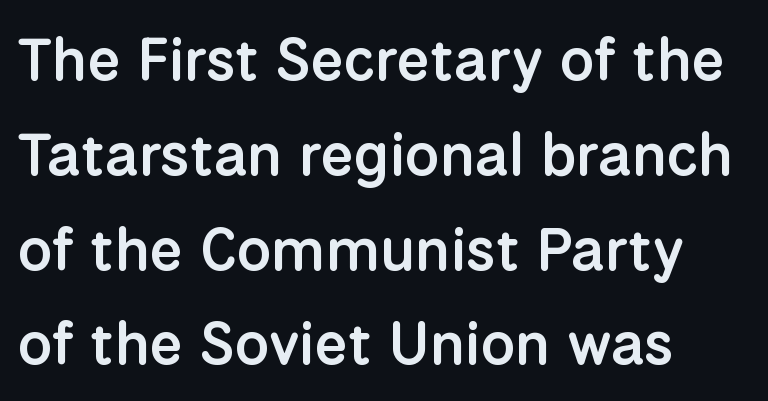
The image shows 60 px semibold sans-serif type, upright; set left-aligned, normal line spacing (1.58x), normal letter spacing, not underlined; low stroke contrast and a medium x-height.
